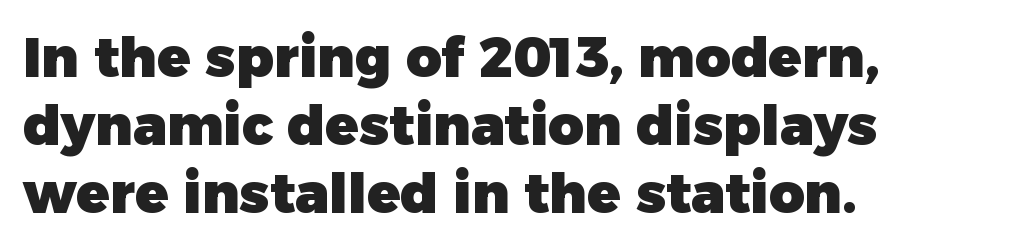
The image shows 55 px heavy sans-serif type, upright; set left-aligned, line spacing 1.24x, normal letter spacing, not underlined; low stroke contrast and a medium x-height.
